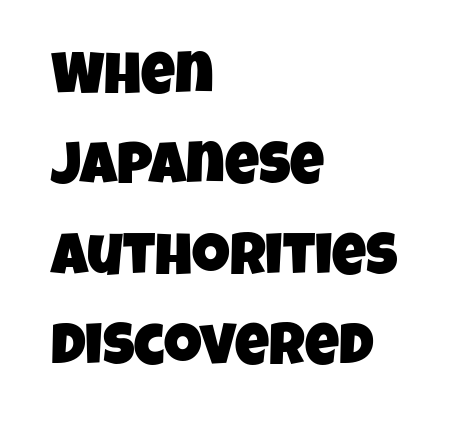
Descender tails drop into unmarked territory. Classification — sans serif. Standard letterfit; no display-style spreading of the glyphs. The designer left line spacing at the default. The rag falls on the right side of this text block. Spacing verdict: proportional, widths tailored to each character.
